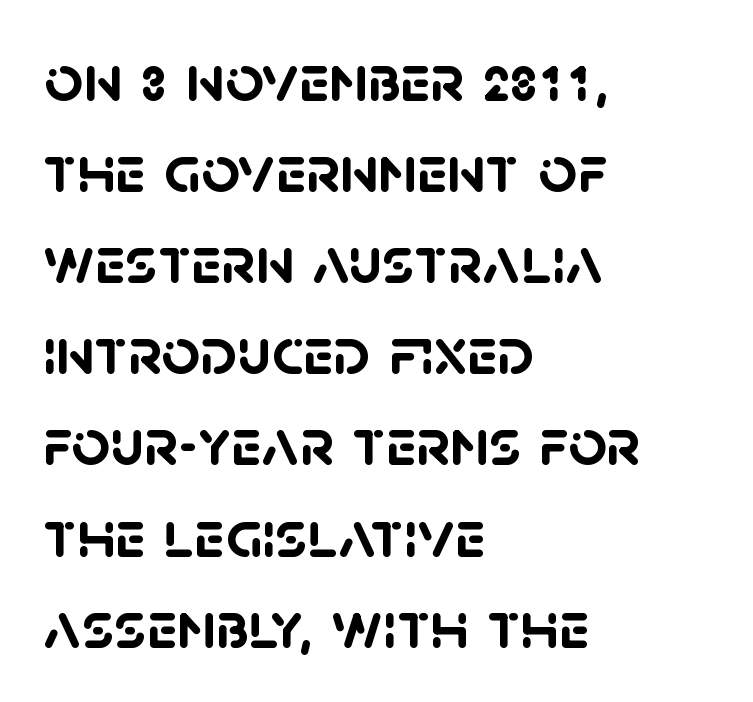
The image shows 68 px semibold sans-serif type; set left-aligned, normal line spacing (1.34x), normal letter spacing, not underlined; low stroke contrast and a large x-height.
